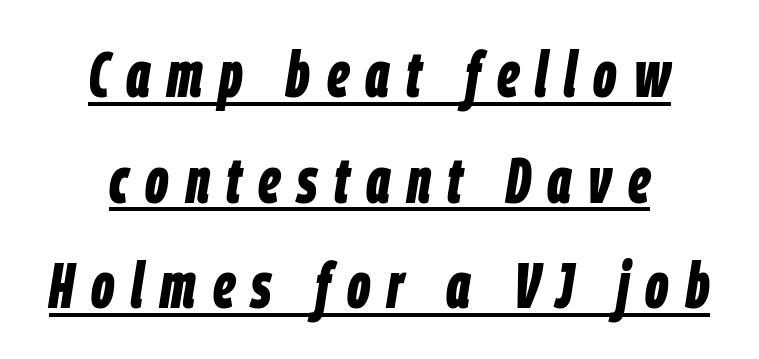
The image shows 64 px bold, condensed type, italic (leaning right); set centered, normal line spacing (1.65x), unusually wide letter spacing (+0.26 em), underlined; low stroke contrast and a large x-height.
